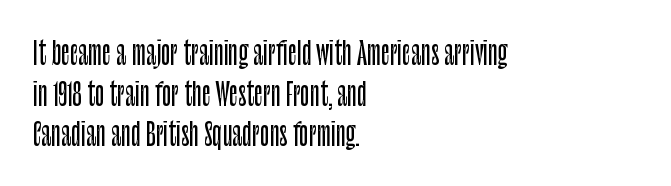
{"serif": "no", "italic": "no", "width": "condensed", "stroke_contrast": "low", "x_height": "large", "monospaced": "no", "underline": "no", "align": "left", "line_spacing": "normal", "line_spacing_ratio": 1.31, "letter_spacing": "normal", "letter_spacing_em": 0.0, "glyph_px": 31}
